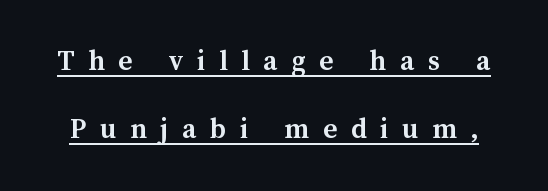
Q: Is the text bold? A: Yes.
Q: Is the text italic (slanted)? A: No, it is upright.
Q: Is the text underlined? A: Yes.
Q: Is the spacing between letters normal or unusually wide? A: Unusually wide.
Q: Is the spacing between lines tight, normal or loose? A: Loose.
Q: Width (condensed, normal, or wide)? A: Normal.
Q: Stroke contrast? A: Medium.
Q: x-height? A: Medium.
Q: Monospaced? A: No.
